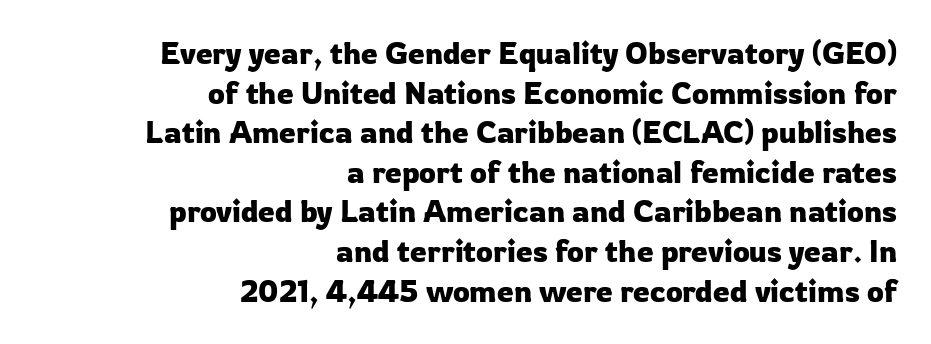
The image shows 30 px sans-serif type, upright; set right-aligned, normal line spacing (1.32x), normal letter spacing, not underlined; low stroke contrast and a medium x-height.
